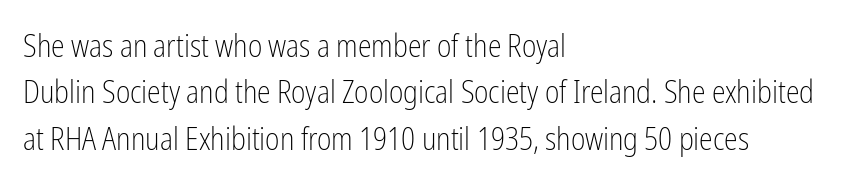
Stems and bowls with no extra thickness — not bold. Is there much room between lines? A standard amount, neither cramped nor airy. Ascenders rise straight up at ninety degrees. Nobody drew a line under any word here. Is this a fixed-width face? No — the glyphs have proportional, varying widths. Line starts are locked; line ends wander.
